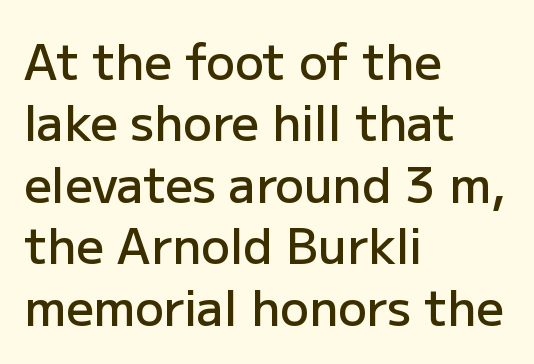
The image shows 48 px semibold sans-serif type, upright; set left-aligned, normal line spacing (1.28x), normal letter spacing, not underlined; low stroke contrast and a medium x-height.
